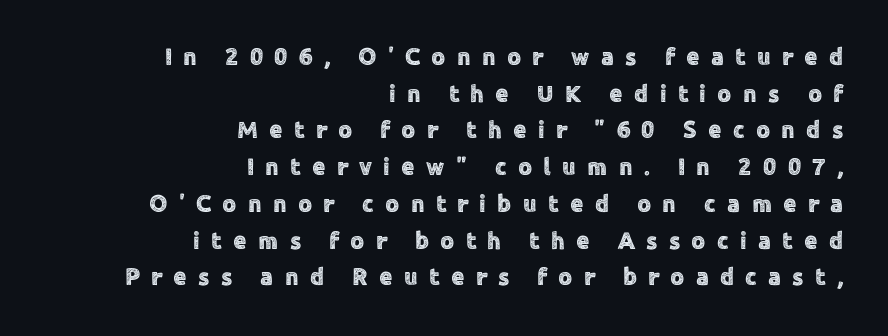
{"italic": "no", "underline": "no", "align": "right", "line_spacing": "normal", "line_spacing_ratio": 1.53, "letter_spacing": "wide", "letter_spacing_em": 0.47, "glyph_px": 24}
